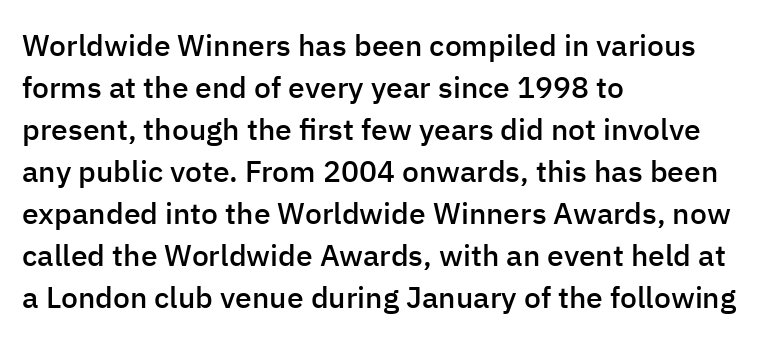
Q: Is the text bold? A: Semi-bold.
Q: Is the text italic (slanted)? A: No, it is upright.
Q: Is the typeface a serif or a sans-serif typeface? A: Sans-serif.
Q: Is the text underlined? A: No.
Q: How is the paragraph aligned? A: Left-aligned.
Q: Is the spacing between letters normal or unusually wide? A: Normal.
Q: Is the spacing between lines tight, normal or loose? A: Normal.
Q: Width (condensed, normal, or wide)? A: Normal.
Q: Stroke contrast? A: Low.
Q: x-height? A: Medium.
Q: Monospaced? A: No.
